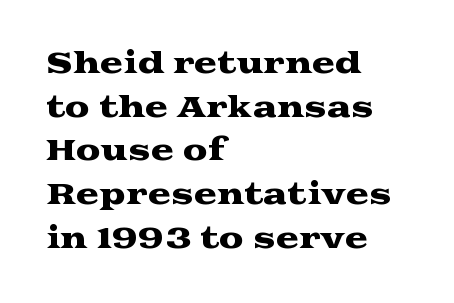
Q: Is the text italic (slanted)? A: No, it is upright.
Q: Is the typeface a serif or a sans-serif typeface? A: Serif.
Q: Is the text underlined? A: No.
Q: How is the paragraph aligned? A: Left-aligned.
Q: Is the spacing between letters normal or unusually wide? A: Normal.
Q: Is the spacing between lines tight, normal or loose? A: Normal.
Q: Width (condensed, normal, or wide)? A: Wide.
Q: Stroke contrast? A: Medium.
Q: x-height? A: Medium.
Q: Monospaced? A: No.
